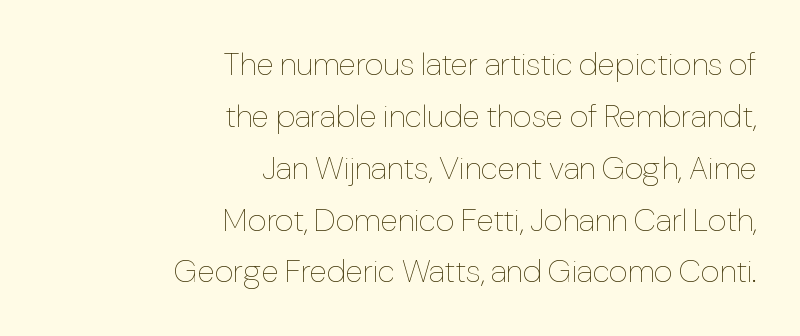
Italic: no, the glyphs are upright roman. Is this a heavy cut? Hardly; it is regular or lighter. Note the varied advance widths — an 'i' is clearly narrower than an 'm'. The text block is weighted toward the right margin, trailing off unevenly leftward. Any mark beneath the type? The region is blank.
